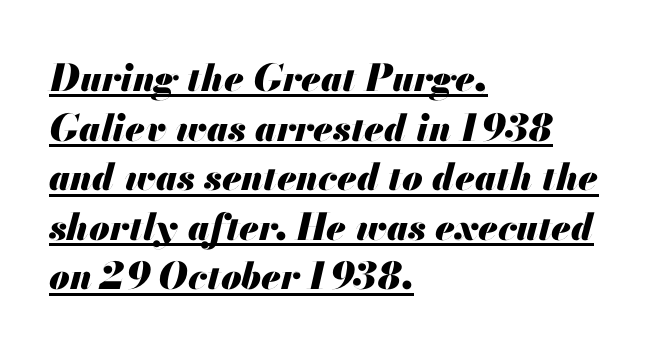
{"italic": "yes", "lean": "right", "slant_degrees": 13, "bold": "yes", "weight": "heavy", "width": "normal", "stroke_contrast": "medium", "x_height": "small", "monospaced": "no", "underline": "yes", "align": "left", "line_spacing": "normal", "line_spacing_ratio": 1.34, "letter_spacing": "normal", "letter_spacing_em": 0.0, "glyph_px": 37}
